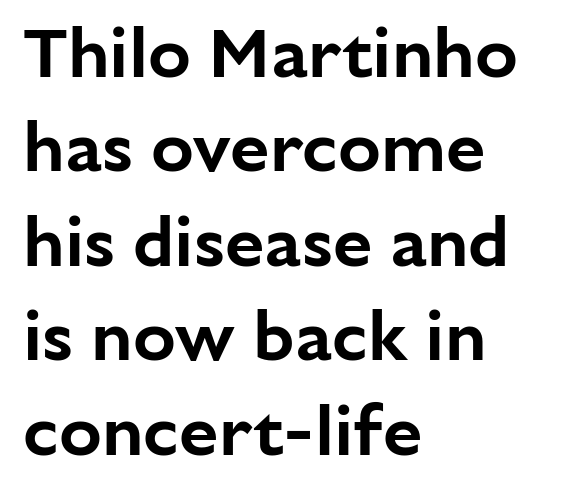
This sample has the flowing, uneven cadence of proportional lettering. Caption: standard tracking, unaltered. Left-aligned paragraph, ragged on the right. In terms of posture, this sample is upright. Reading down the column, the eye jumps a familiar distance to each next line. The glyphs are unaccompanied by any horizontal stroke below them.
